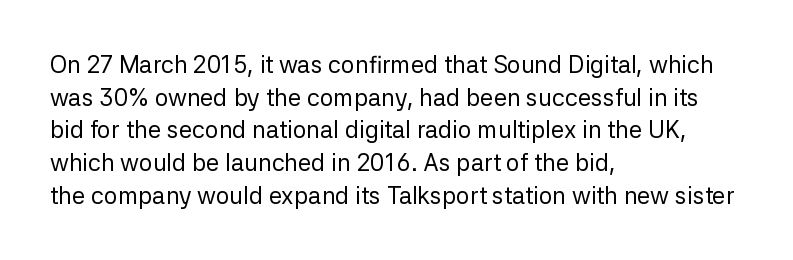
Q: Is the text bold? A: No.
Q: Is the text italic (slanted)? A: No, it is upright.
Q: Is the text underlined? A: No.
Q: How is the paragraph aligned? A: Left-aligned.
Q: Is the spacing between letters normal or unusually wide? A: Normal.
Q: Is the spacing between lines tight, normal or loose? A: Normal.
